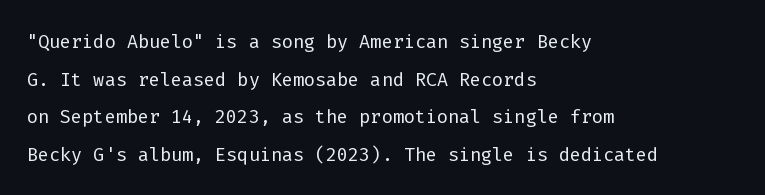
This sample is left-justified, so line endings fall wherever the words run out. Short note: letters normally spaced. These lines were composed using upright roman letters. Nothing heavy about these letters — not bold at all. The glyphs are unaccompanied by any horizontal stroke below them. Quick note: interline space is typical.
